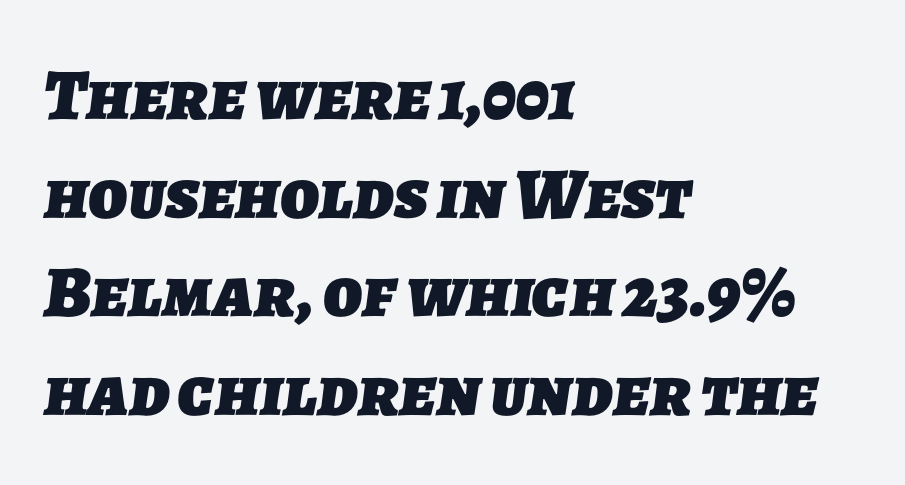
Spacing verdict: proportional, widths tailored to each character. Honestly, there is no underline to notice here at all. Typographically, this falls in the sans-serif category. The strokes are fattened all the way to bold.
